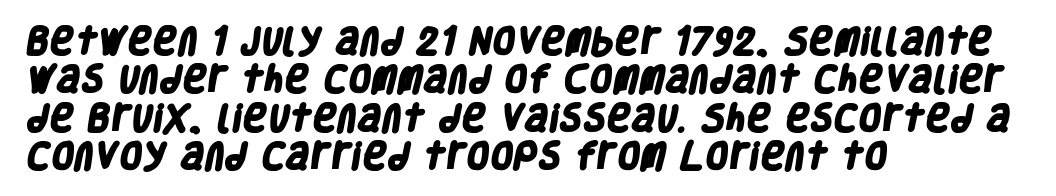
The image shows 30 px heavy, condensed sans-serif type; set left-aligned, normal line spacing (1.28x), normal letter spacing, not underlined; low stroke contrast and a large x-height.
